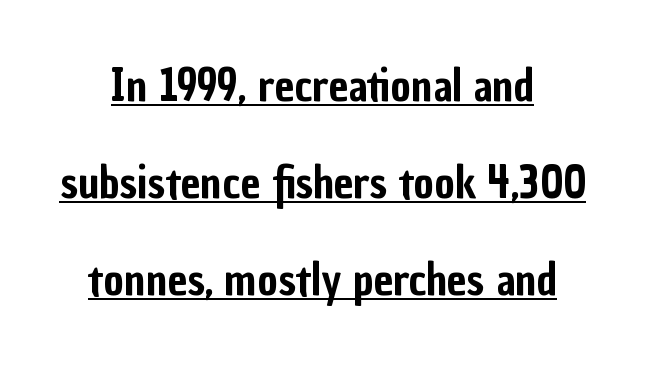
Q: Is the text italic (slanted)? A: No, it is upright.
Q: Is the typeface a serif or a sans-serif typeface? A: Sans-serif.
Q: Is the text underlined? A: Yes.
Q: Is the spacing between letters normal or unusually wide? A: Normal.
Q: Is the spacing between lines tight, normal or loose? A: Loose.
Q: Width (condensed, normal, or wide)? A: Condensed.
Q: Stroke contrast? A: Low.
Q: x-height? A: Medium.
Q: Monospaced? A: No.
